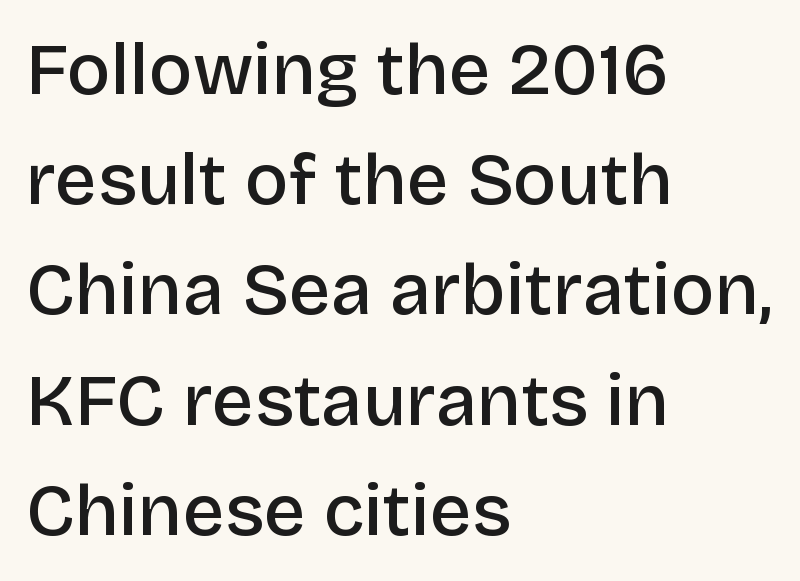
{"serif": "no", "italic": "no", "bold": "semi", "weight": "semibold", "width": "normal", "stroke_contrast": "low", "x_height": "large", "monospaced": "no", "underline": "no", "align": "left", "line_spacing": "normal", "line_spacing_ratio": 1.51, "letter_spacing": "normal", "letter_spacing_em": 0.0, "glyph_px": 73}
